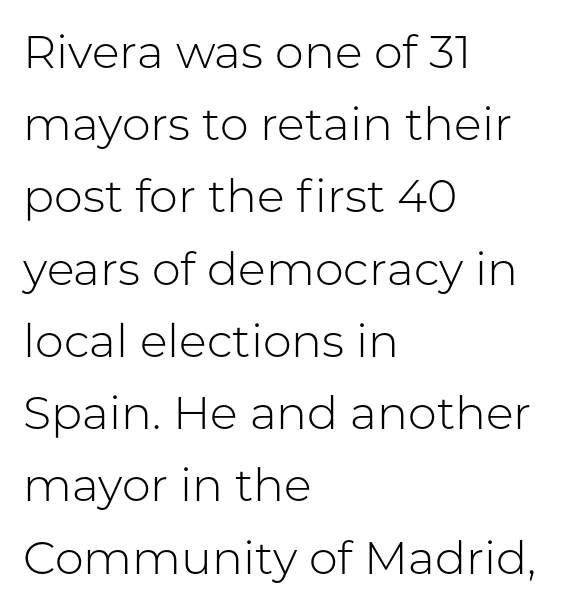
{"serif": "no", "italic": "no", "bold": "no", "weight": "light", "width": "normal", "stroke_contrast": "low", "x_height": "medium", "monospaced": "no", "underline": "no", "align": "left", "line_spacing": "normal", "line_spacing_ratio": 1.57, "letter_spacing": "normal", "letter_spacing_em": 0.0, "glyph_px": 46}
